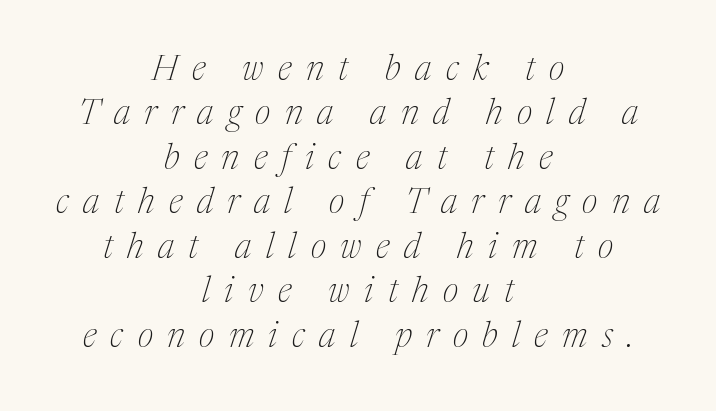
The image shows 35 px thin serif type, italic (leaning right); set centered, normal line spacing (1.27x), unusually wide letter spacing (+0.41 em), not underlined; medium stroke contrast and a medium x-height.
